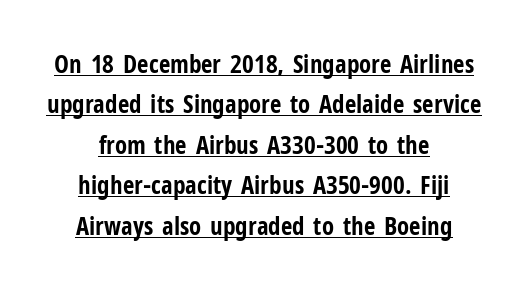
Q: Is the text bold? A: Yes.
Q: Is the text italic (slanted)? A: No, it is upright.
Q: Is the text underlined? A: Yes.
Q: How is the paragraph aligned? A: Centered.
Q: Is the spacing between letters normal or unusually wide? A: Normal.
Q: Is the spacing between lines tight, normal or loose? A: Normal.
